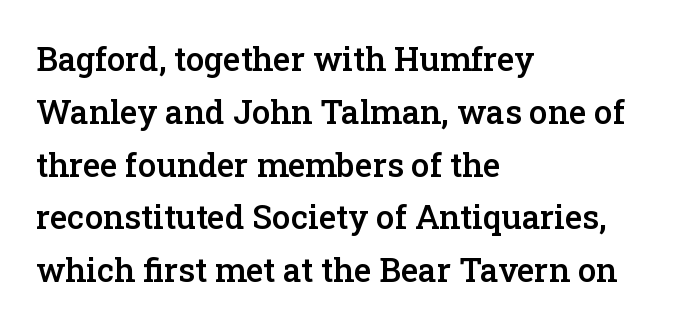
Q: Is the text bold? A: Semi-bold.
Q: Is the text italic (slanted)? A: No, it is upright.
Q: Is the typeface a serif or a sans-serif typeface? A: Serif.
Q: Is the text underlined? A: No.
Q: How is the paragraph aligned? A: Left-aligned.
Q: Is the spacing between letters normal or unusually wide? A: Normal.
Q: Is the spacing between lines tight, normal or loose? A: Normal.
Q: Width (condensed, normal, or wide)? A: Normal.
Q: Stroke contrast? A: Low.
Q: x-height? A: Medium.
Q: Monospaced? A: No.
